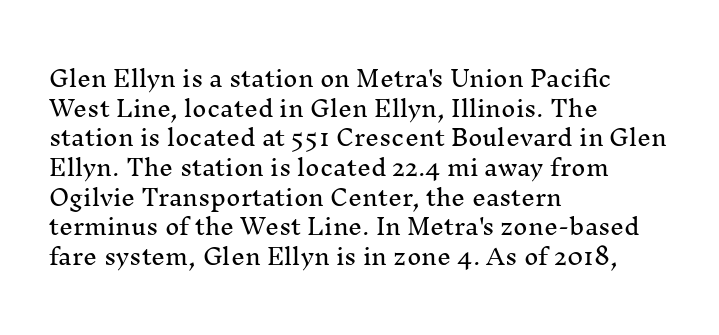
Q: Is the text italic (slanted)? A: No, it is upright.
Q: Is the text underlined? A: No.
Q: How is the paragraph aligned? A: Left-aligned.
Q: Is the spacing between letters normal or unusually wide? A: Normal.
Q: Is the spacing between lines tight, normal or loose? A: Normal.
